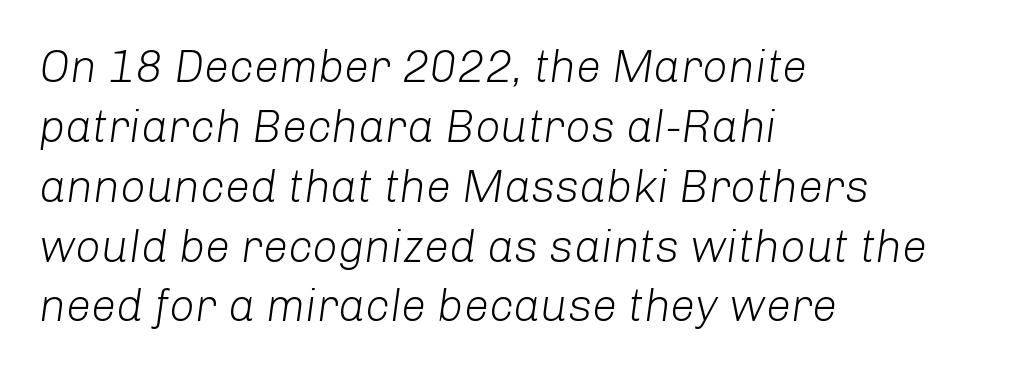
The image shows 45 px light type, italic (leaning right); set left-aligned, normal line spacing (1.33x), normal letter spacing, not underlined; low stroke contrast and a medium x-height.
